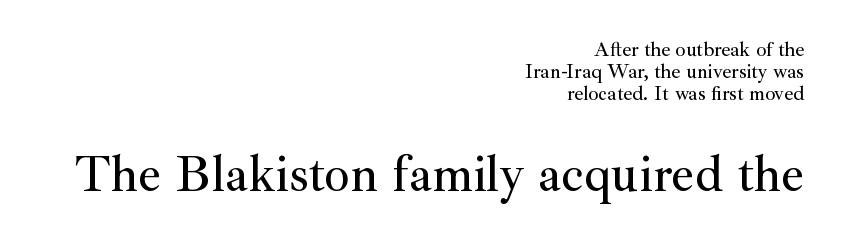
{"serif": "yes", "italic": "no", "width": "normal", "stroke_contrast": "medium", "x_height": "small", "monospaced": "no", "underline": "no", "align": "right", "line_spacing": "tight", "line_spacing_ratio": 1.11, "letter_spacing": "normal", "letter_spacing_em": 0.0, "larger_block": "second", "size_ratio": 2.55, "glyph_px": 51}
